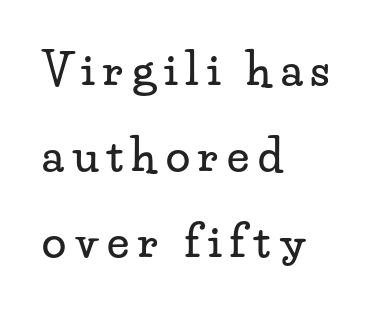
No word sits above an underline. If you drew a ruler down the left edge, every line would touch it. The face used here is proportionally spaced, like ordinary book or web type. Letter spacing: wide.
